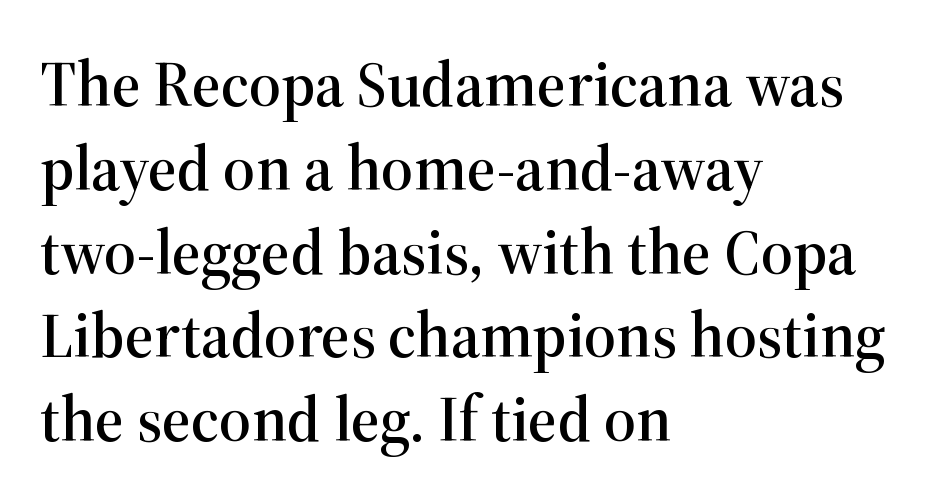
{"serif": "yes", "italic": "no", "width": "normal", "stroke_contrast": "high", "x_height": "medium", "monospaced": "no", "underline": "no", "align": "left", "line_spacing": "normal", "line_spacing_ratio": 1.33, "letter_spacing": "normal", "letter_spacing_em": 0.0, "glyph_px": 63}
